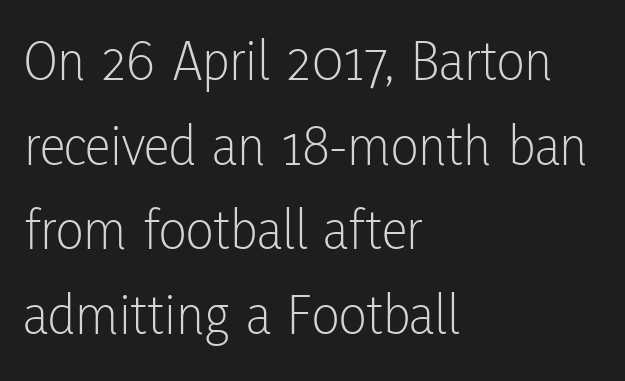
The image shows 58 px light, condensed sans-serif type, upright; set left-aligned, normal line spacing (1.46x), normal letter spacing, not underlined; low stroke contrast and a medium x-height.
